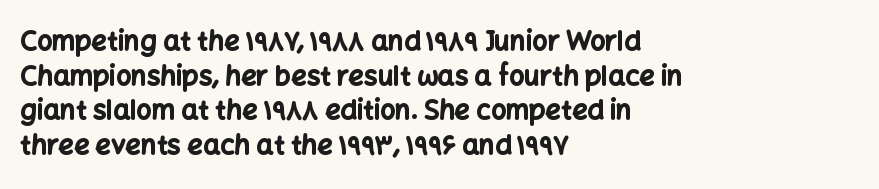
The image shows 27 px bold type, upright; set left-aligned, normal line spacing (1.28x), normal letter spacing, not underlined.
